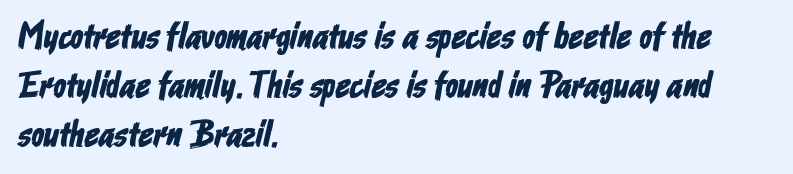
Q: Is the typeface a serif or a sans-serif typeface? A: Sans-serif.
Q: Is the text underlined? A: No.
Q: How is the paragraph aligned? A: Left-aligned.
Q: Is the spacing between letters normal or unusually wide? A: Normal.
Q: Is the spacing between lines tight, normal or loose? A: Normal.
Q: Width (condensed, normal, or wide)? A: Condensed.
Q: Stroke contrast? A: Low.
Q: x-height? A: Medium.
Q: Monospaced? A: No.
